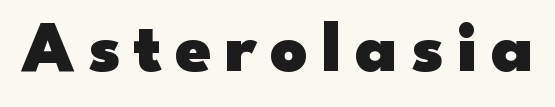
The image shows 73 px heavy, wide sans-serif type, upright; set not underlined; low stroke contrast and a small x-height.
